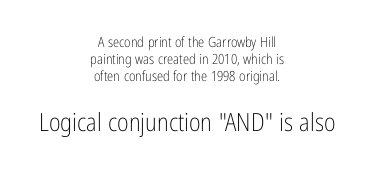
The image shows 25 px text type, upright; set centered, line spacing 1.23x, normal letter spacing, not underlined; the second (bottom) block is 1.79x larger.
